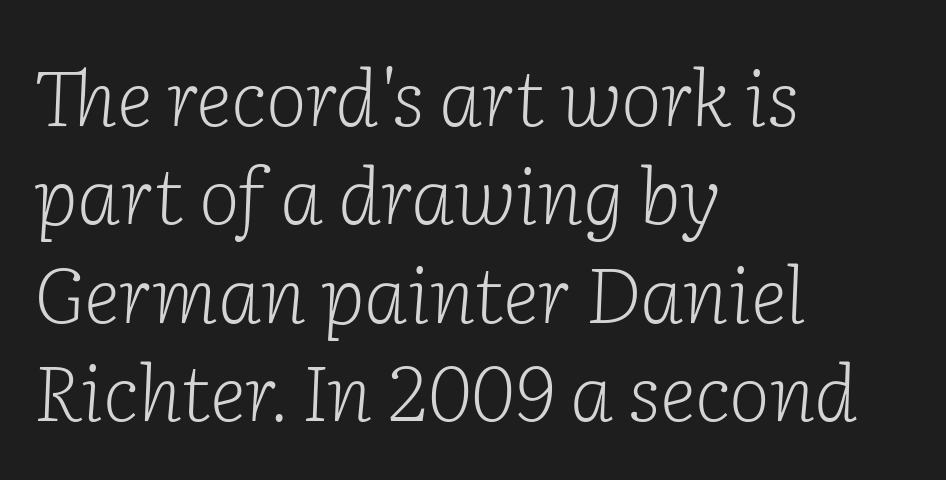
Q: Is the text bold? A: No.
Q: Is the text italic (slanted)? A: Yes, it leans right by about 2 degrees.
Q: Is the typeface a serif or a sans-serif typeface? A: Serif.
Q: Is the text underlined? A: No.
Q: How is the paragraph aligned? A: Left-aligned.
Q: Is the spacing between letters normal or unusually wide? A: Normal.
Q: Is the spacing between lines tight, normal or loose? A: Normal.
Q: Width (condensed, normal, or wide)? A: Normal.
Q: Stroke contrast? A: Low.
Q: x-height? A: Medium.
Q: Monospaced? A: No.
